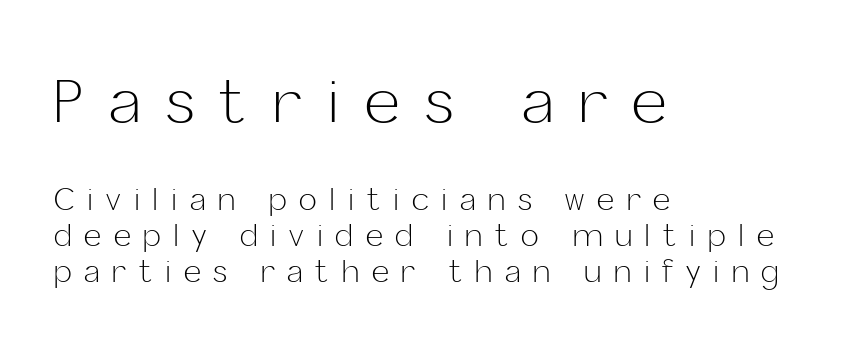
{"serif": "no", "italic": "no", "bold": "no", "weight": "light", "width": "normal", "stroke_contrast": "low", "x_height": "medium", "monospaced": "no", "underline": "no", "align": "left", "line_spacing_ratio": 1.2, "letter_spacing": "wide", "letter_spacing_em": 0.42, "larger_block": "first", "size_ratio": 2.03, "glyph_px": 61}
